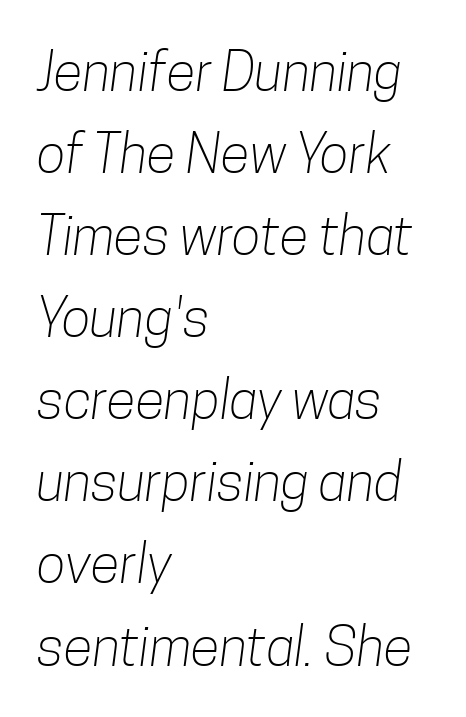
The image shows 54 px light, condensed sans-serif type; set left-aligned, normal line spacing (1.52x), normal letter spacing, not underlined; low stroke contrast and a medium x-height.
